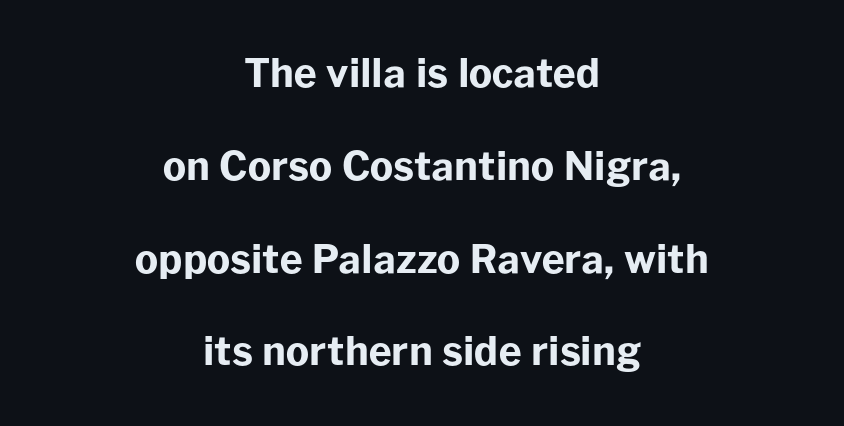
{"serif": "no", "italic": "no", "bold": "yes", "weight": "bold", "width": "normal", "stroke_contrast": "low", "x_height": "medium", "monospaced": "no", "underline": "no", "align": "center", "line_spacing": "loose", "line_spacing_ratio": 2.38, "letter_spacing": "normal", "letter_spacing_em": 0.0, "glyph_px": 39}
